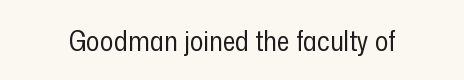
These lines are composed in type without serifs. Type without underlining. The letters advance in unequal steps, a hallmark of proportional type. Words appear dense and cohesive because spacing is normal.
